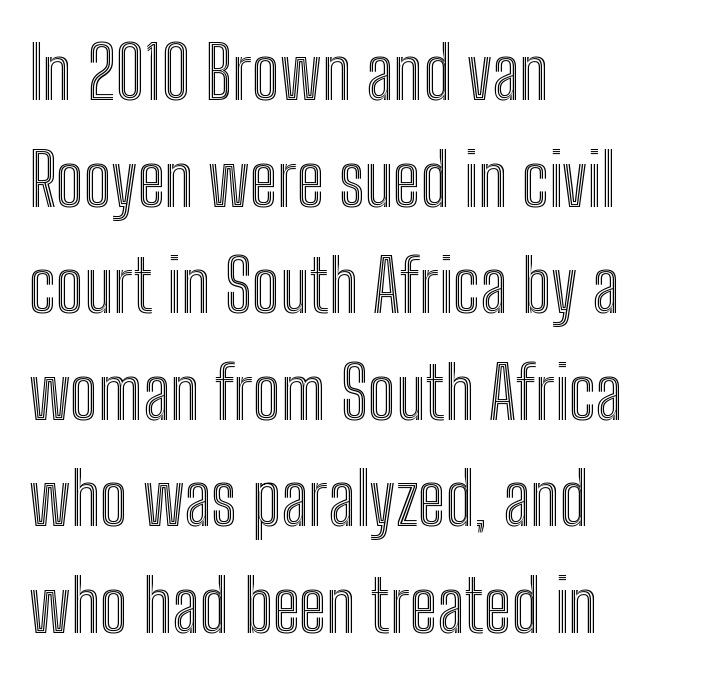
Q: Is the text italic (slanted)? A: No, it is upright.
Q: Is the text underlined? A: No.
Q: How is the paragraph aligned? A: Left-aligned.
Q: Is the spacing between letters normal or unusually wide? A: Normal.
Q: Is the spacing between lines tight, normal or loose? A: Normal.
Q: Width (condensed, normal, or wide)? A: Condensed.
Q: x-height? A: Medium.
Q: Monospaced? A: No.
